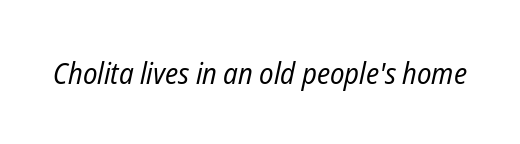
Slant detected: the letters are inclined. The face looks like a standard text weight, possibly lighter. The horizontal fit of the characters is conventional and even. Glance below the letters and you will spot only blank space. Proportional: the letters do not fall into vertical columns.
